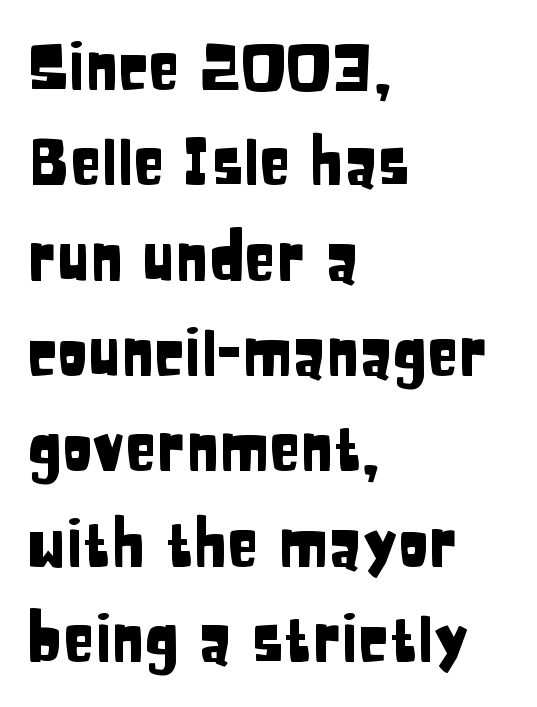
The image shows 64 px condensed sans-serif type, upright; set left-aligned, normal line spacing (1.49x), normal letter spacing, not underlined; low stroke contrast and a large x-height.
